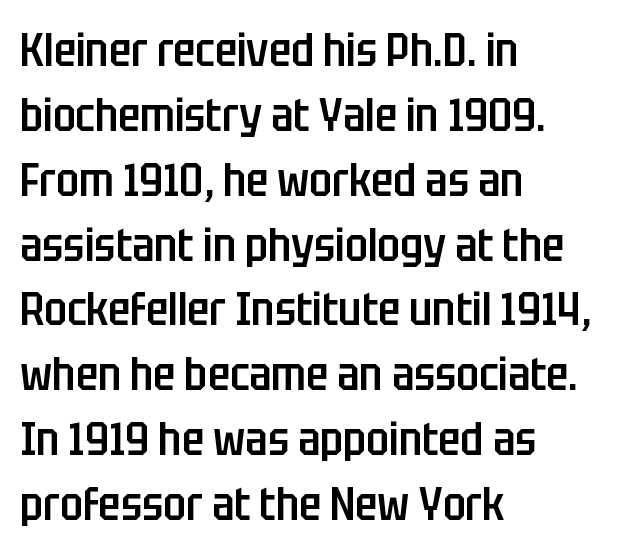
Q: Is the text bold? A: Semi-bold.
Q: Is the text italic (slanted)? A: No, it is upright.
Q: Is the typeface a serif or a sans-serif typeface? A: Sans-serif.
Q: Is the text underlined? A: No.
Q: How is the paragraph aligned? A: Left-aligned.
Q: Is the spacing between letters normal or unusually wide? A: Normal.
Q: Is the spacing between lines tight, normal or loose? A: Normal.
Q: Width (condensed, normal, or wide)? A: Condensed.
Q: Stroke contrast? A: Low.
Q: x-height? A: Large.
Q: Monospaced? A: No.
